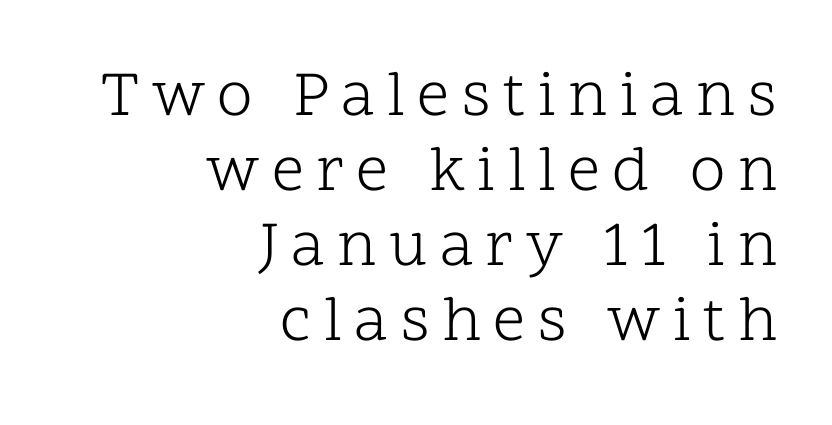
Q: Is the text bold? A: No.
Q: Is the text italic (slanted)? A: No, it is upright.
Q: Is the typeface a serif or a sans-serif typeface? A: Serif.
Q: Is the text underlined? A: No.
Q: How is the paragraph aligned? A: Right-aligned.
Q: Width (condensed, normal, or wide)? A: Normal.
Q: Stroke contrast? A: Low.
Q: x-height? A: Medium.
Q: Monospaced? A: No.
